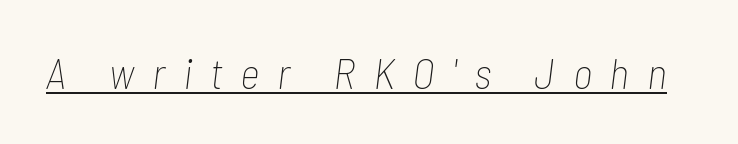
Q: Is the text bold? A: No.
Q: Is the text italic (slanted)? A: Yes, it leans right by about 7 degrees.
Q: Is the text underlined? A: Yes.
Q: Is the spacing between letters normal or unusually wide? A: Unusually wide.
Q: Width (condensed, normal, or wide)? A: Condensed.
Q: Stroke contrast? A: Low.
Q: x-height? A: Medium.
Q: Monospaced? A: No.
